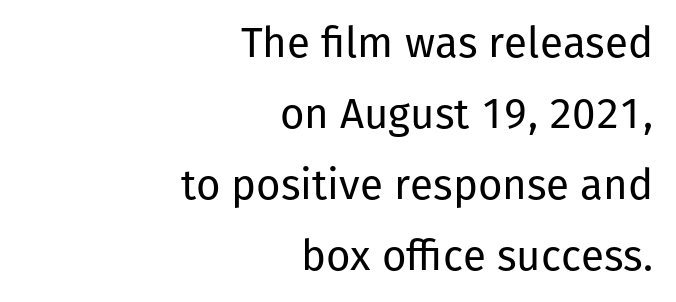
Q: Is the text bold? A: No.
Q: Is the text italic (slanted)? A: No, it is upright.
Q: Is the typeface a serif or a sans-serif typeface? A: Sans-serif.
Q: Is the text underlined? A: No.
Q: How is the paragraph aligned? A: Right-aligned.
Q: Is the spacing between letters normal or unusually wide? A: Normal.
Q: Is the spacing between lines tight, normal or loose? A: Normal.
Q: Width (condensed, normal, or wide)? A: Normal.
Q: Stroke contrast? A: Low.
Q: x-height? A: Medium.
Q: Monospaced? A: No.
